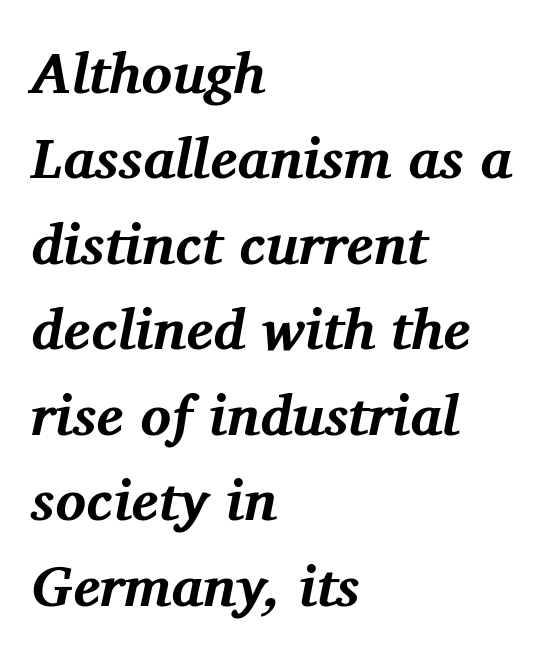
Does the weight exceed regular? Yes, all the way to bold. If you drew a line through each stem, it would be angled. This sample has the flowing, uneven cadence of proportional lettering. What stands out about the letter spacing? Nothing — it is the standard amount. This sample is left-justified, so line endings fall wherever the words run out.
